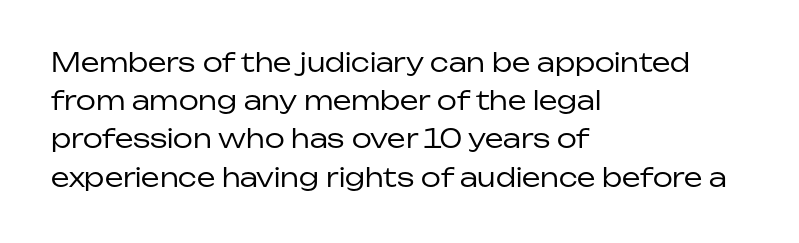
The image shows 26 px text type, upright; set left-aligned, normal line spacing (1.47x), normal letter spacing, not underlined.
